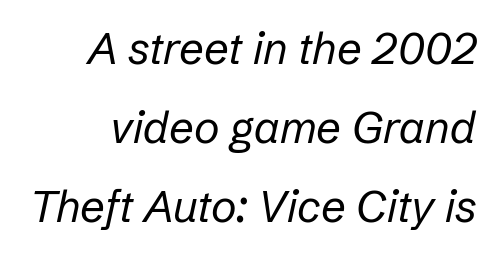
{"italic": "yes", "lean": "right", "slant_degrees": 12, "bold": "no", "weight": "regular", "width": "normal", "stroke_contrast": "low", "x_height": "medium", "monospaced": "no", "underline": "no", "line_spacing_ratio": 1.79, "letter_spacing": "normal", "letter_spacing_em": 0.0, "glyph_px": 44}
